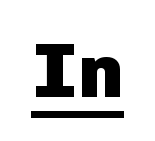
The typesetter has applied underlining to the passage shown. Rendered with straight, roman letterforms. You could call the tracking neutral — neither tight nor loose. The face used here is a sans, in the tradition of grotesques and geometrics.
